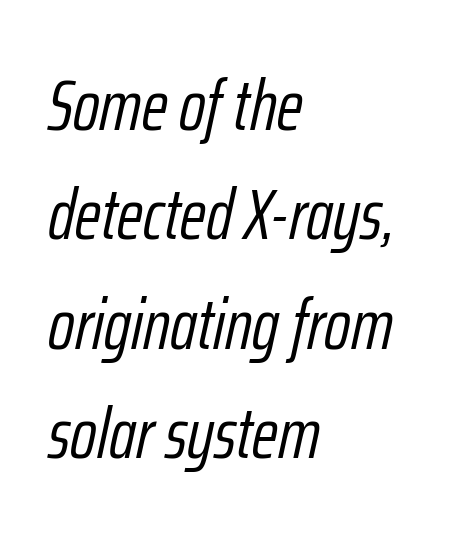
The letters are slanted; this is an italic face. The font sits on the lighter half of the weight spectrum, regular included. Glyph-to-glyph distance matches everyday printed text. The glyphs are unaccompanied by any horizontal stroke below them. Do the characters align in a grid? No, the font is proportional.
